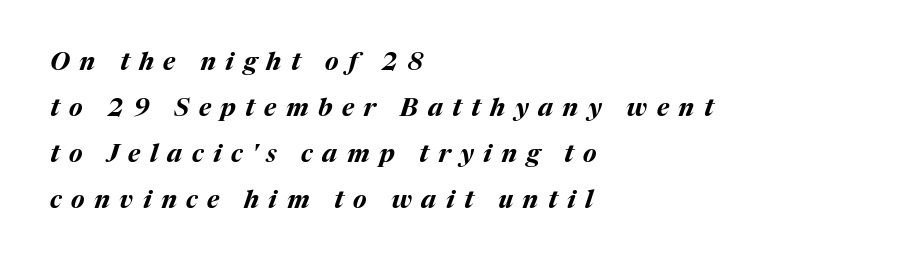
Students, note that the glyphs here are deliberately spaced far apart. The strokes are fattened all the way to bold. The whole block is typeset with a tilt. All the whitespace from short lines collects on the right. This rendering features lettering with no underline.
